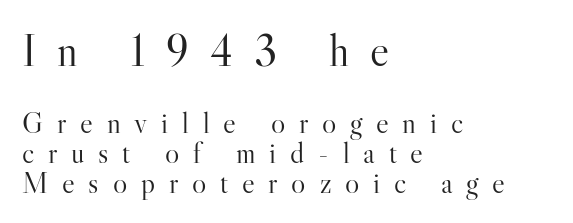
{"serif": "yes", "italic": "no", "bold": "no", "weight": "light", "width": "normal", "stroke_contrast": "high", "x_height": "small", "monospaced": "no", "underline": "no", "align": "left", "line_spacing": "tight", "line_spacing_ratio": 1.0, "letter_spacing": "wide", "letter_spacing_em": 0.46, "larger_block": "first", "size_ratio": 1.5, "glyph_px": 45}
